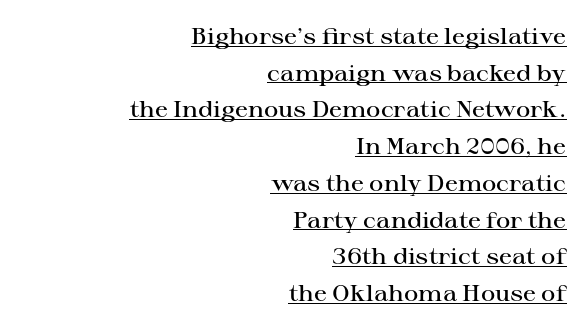
The image shows 22 px text type, upright; set right-aligned, normal line spacing (1.67x), normal letter spacing, underlined.
